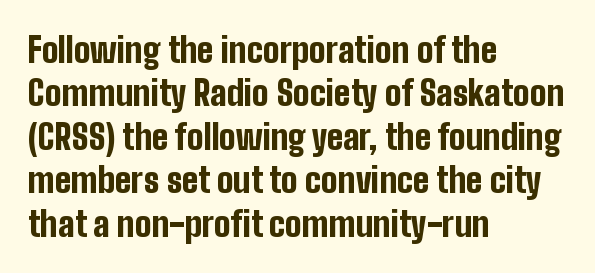
This sample uses a sans-serif face. Tall strokes in this sample are plumb rather than angled. Spacing verdict: proportional, widths tailored to each character. A full-strength bold gives these letters their thick strokes. The letterforms sit shoulder to shoulder at normal distance. All the whitespace from short lines collects on the right.
